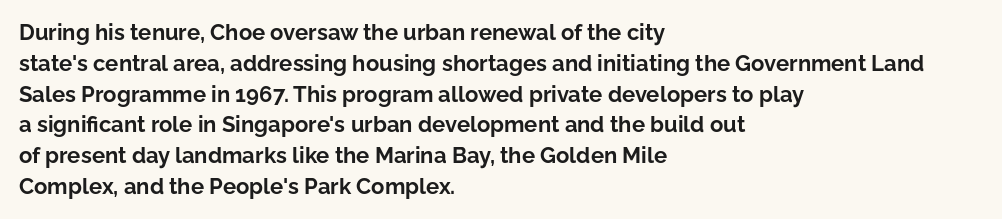
Q: Is the text bold? A: Yes.
Q: Is the text italic (slanted)? A: No, it is upright.
Q: Is the text underlined? A: No.
Q: How is the paragraph aligned? A: Left-aligned.
Q: Is the spacing between letters normal or unusually wide? A: Normal.
Q: Is the spacing between lines tight, normal or loose? A: Normal.
